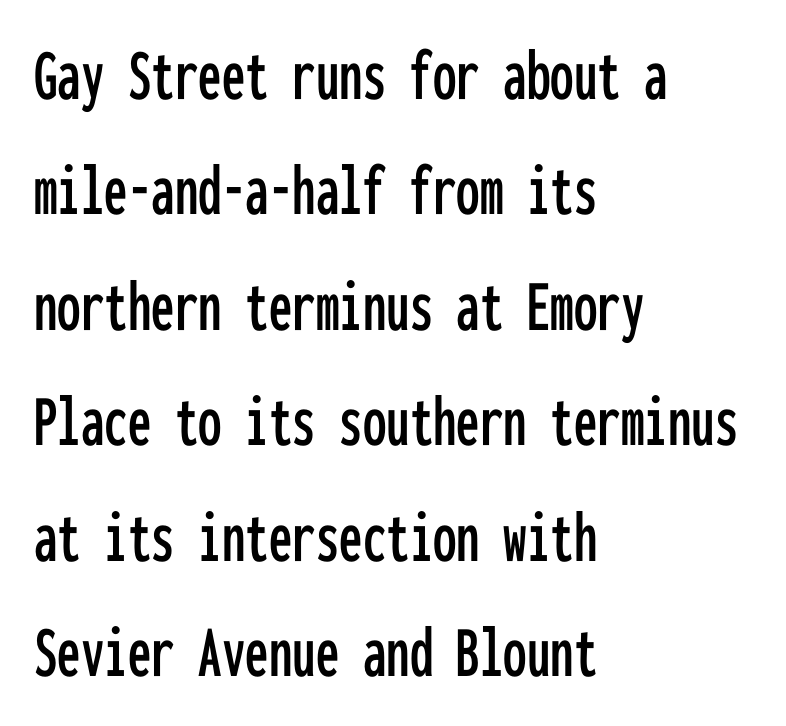
Typeset ragged right — the left edge is the straight one. The rendering uses typewriter-style spacing with identical character cells. Quick note: interline space is typical. Clear beneath every line of the passage. Nope, no serifs anywhere on these letters.
